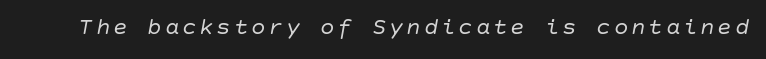
Observe the lean: these are italic letterforms. Weight: regular or lighter. Descenders hang freely into open space.
